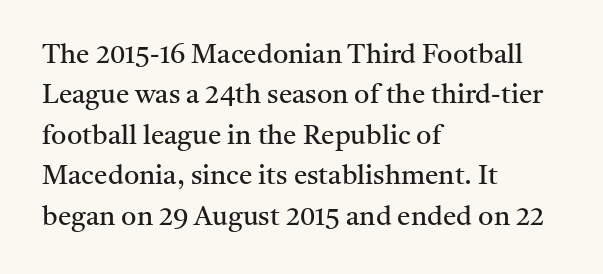
Q: Is the text bold? A: No.
Q: Is the text italic (slanted)? A: No, it is upright.
Q: Is the text underlined? A: No.
Q: How is the paragraph aligned? A: Left-aligned.
Q: Is the spacing between letters normal or unusually wide? A: Normal.
Q: Is the spacing between lines tight, normal or loose? A: Normal.
